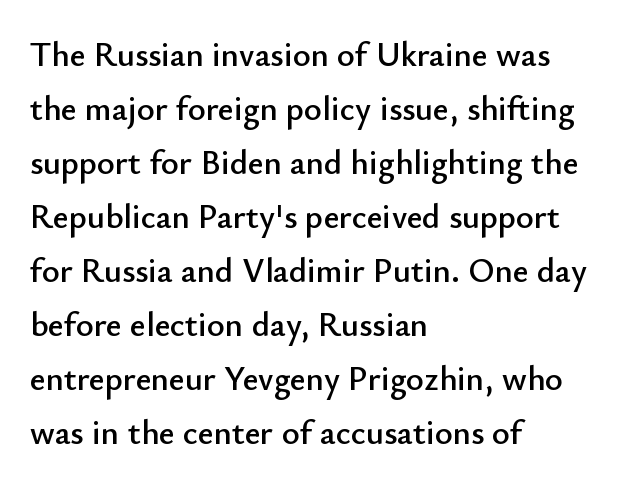
{"serif": "no", "italic": "no", "width": "normal", "stroke_contrast": "low", "x_height": "small", "monospaced": "no", "underline": "no", "align": "left", "line_spacing": "normal", "line_spacing_ratio": 1.59, "letter_spacing": "normal", "letter_spacing_em": 0.0, "glyph_px": 34}
